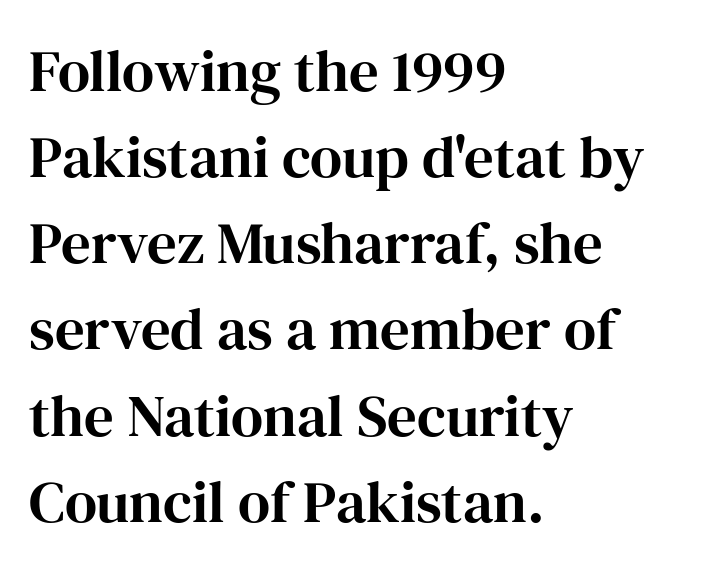
{"serif": "yes", "italic": "no", "width": "normal", "stroke_contrast": "high", "x_height": "medium", "monospaced": "no", "underline": "no", "align": "left", "line_spacing": "normal", "line_spacing_ratio": 1.46, "letter_spacing": "normal", "letter_spacing_em": 0.0, "glyph_px": 59}
